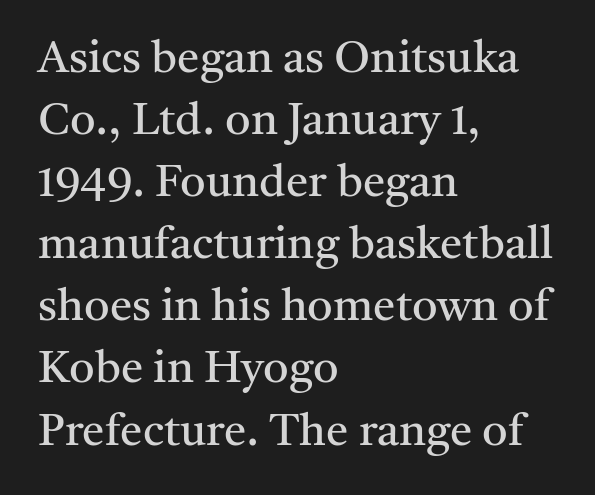
Stem width sits at or under what a default text font uses. Words float on clear page, feet unadorned. Serifs: yes, visible at the terminals of the letterforms. Caption: multi-line text, flush left, ragged right.
